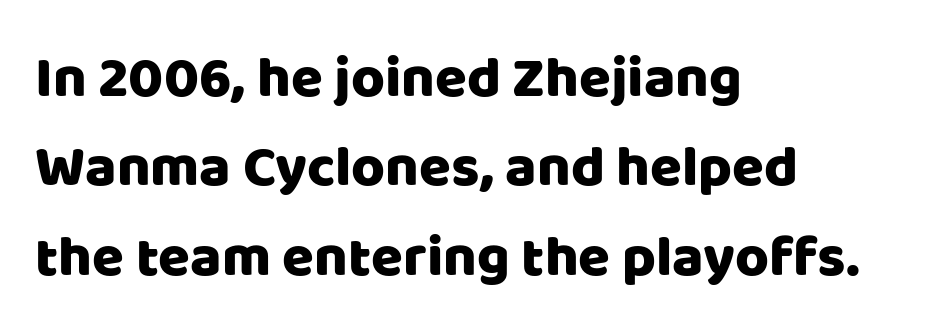
The image shows 58 px sans-serif type, upright; set left-aligned, normal line spacing (1.54x), normal letter spacing, not underlined; low stroke contrast and a large x-height.
